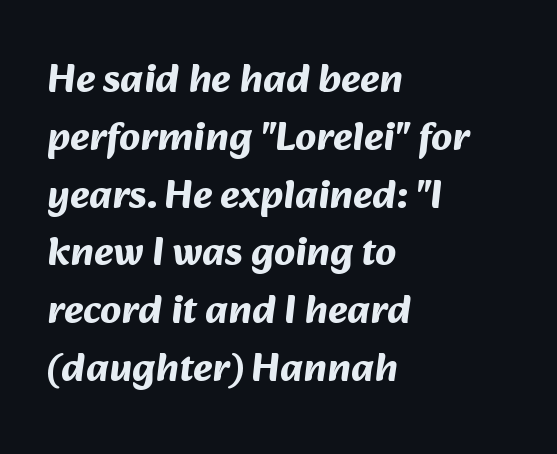
Q: Is the text bold? A: Yes.
Q: Is the typeface a serif or a sans-serif typeface? A: Sans-serif.
Q: Is the text underlined? A: No.
Q: How is the paragraph aligned? A: Left-aligned.
Q: Is the spacing between letters normal or unusually wide? A: Normal.
Q: Is the spacing between lines tight, normal or loose? A: Normal.
Q: Width (condensed, normal, or wide)? A: Normal.
Q: Stroke contrast? A: Medium.
Q: x-height? A: Medium.
Q: Monospaced? A: No.
